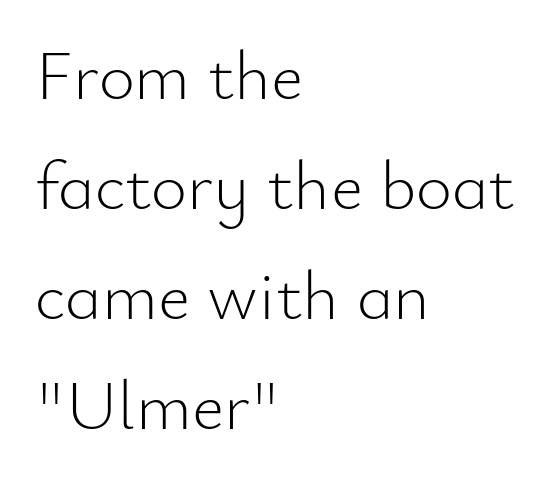
The compositor pushed each line to the left boundary. A light-to-regular cut is what we see here. The specimen omits any rule beneath the text block's lines. Is the letter spacing exaggerated? No — it looks like the ordinary default.
